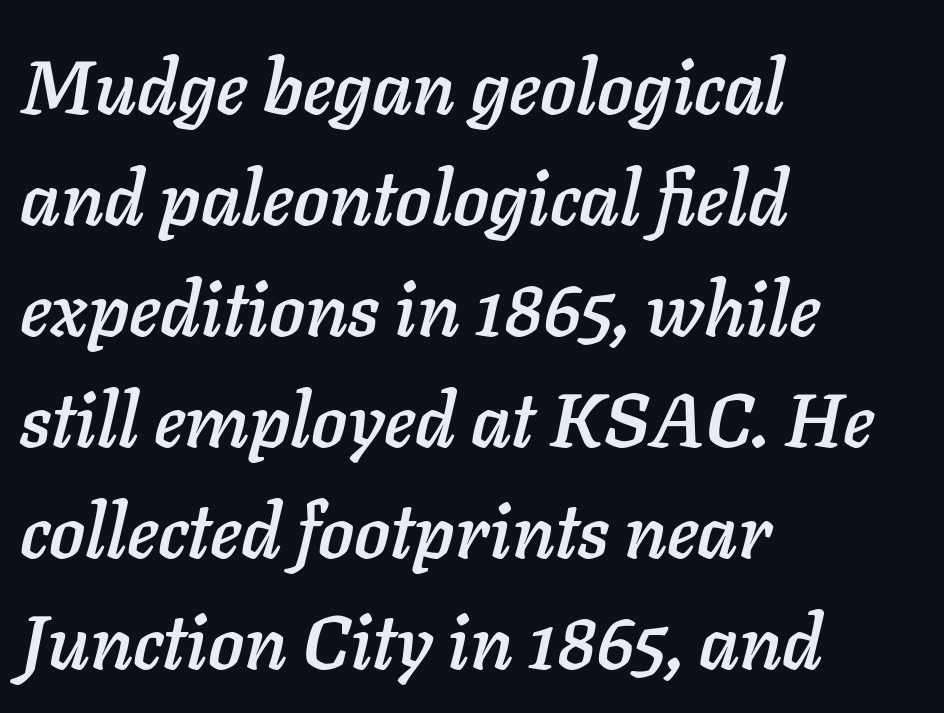
{"italic": "yes", "lean": "right", "slant_degrees": 11, "width": "normal", "stroke_contrast": "low", "x_height": "medium", "monospaced": "no", "underline": "no", "align": "left", "line_spacing": "normal", "line_spacing_ratio": 1.48, "letter_spacing": "normal", "letter_spacing_em": 0.0, "glyph_px": 75}
